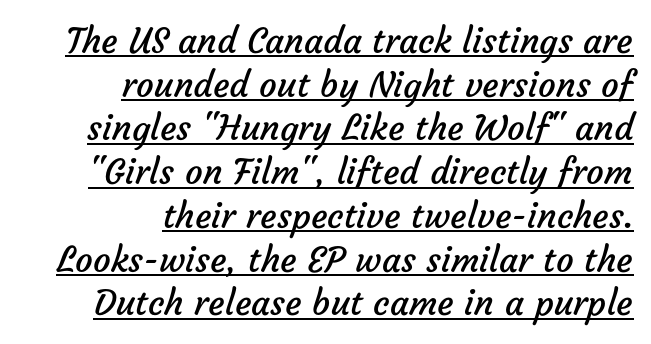
Q: Is the text bold? A: No.
Q: Is the typeface a serif or a sans-serif typeface? A: Sans-serif.
Q: Is the text underlined? A: Yes.
Q: How is the paragraph aligned? A: Right-aligned.
Q: Is the spacing between letters normal or unusually wide? A: Normal.
Q: Is the spacing between lines tight, normal or loose? A: Normal.
Q: Width (condensed, normal, or wide)? A: Normal.
Q: Stroke contrast? A: Low.
Q: x-height? A: Medium.
Q: Monospaced? A: No.
